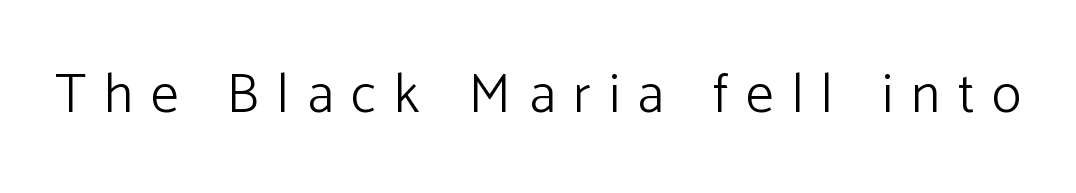
Q: Is the text bold? A: No.
Q: Is the text italic (slanted)? A: No, it is upright.
Q: Is the typeface a serif or a sans-serif typeface? A: Sans-serif.
Q: Is the text underlined? A: No.
Q: Is the spacing between letters normal or unusually wide? A: Unusually wide.
Q: Width (condensed, normal, or wide)? A: Normal.
Q: Stroke contrast? A: Low.
Q: x-height? A: Medium.
Q: Monospaced? A: No.
